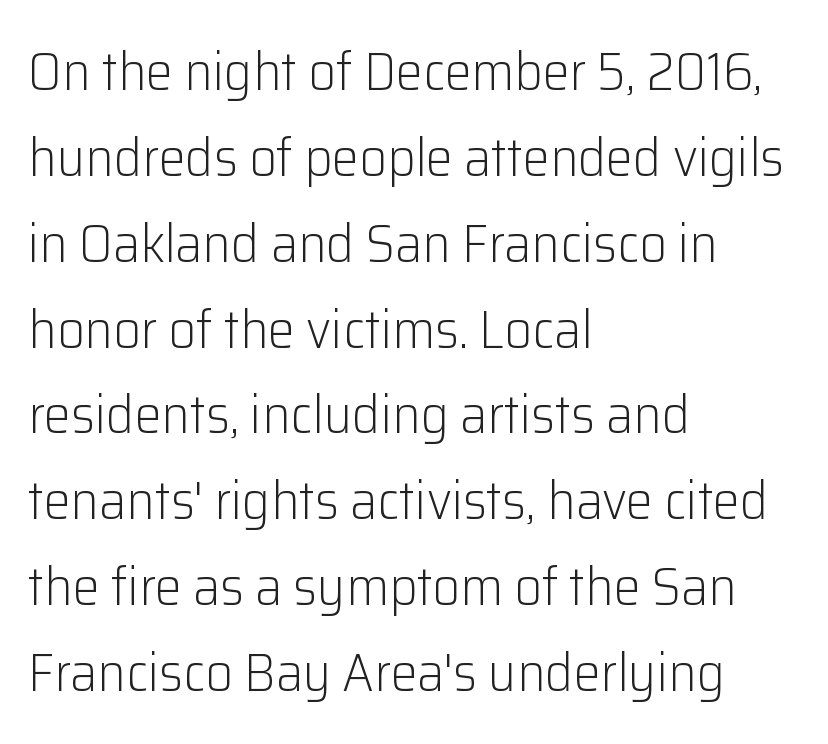
Q: Is the text bold? A: No.
Q: Is the text italic (slanted)? A: No, it is upright.
Q: Is the typeface a serif or a sans-serif typeface? A: Sans-serif.
Q: Is the text underlined? A: No.
Q: How is the paragraph aligned? A: Left-aligned.
Q: Is the spacing between letters normal or unusually wide? A: Normal.
Q: Is the spacing between lines tight, normal or loose? A: Normal.
Q: Width (condensed, normal, or wide)? A: Normal.
Q: Stroke contrast? A: Low.
Q: x-height? A: Medium.
Q: Monospaced? A: No.
